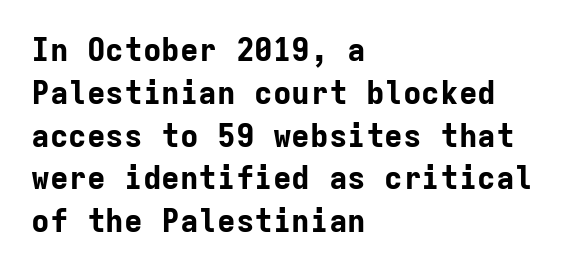
Q: Is the text bold? A: Yes.
Q: Is the text italic (slanted)? A: No, it is upright.
Q: Is the typeface a serif or a sans-serif typeface? A: Sans-serif.
Q: Is the text underlined? A: No.
Q: How is the paragraph aligned? A: Left-aligned.
Q: Is the spacing between letters normal or unusually wide? A: Normal.
Q: Is the spacing between lines tight, normal or loose? A: Normal.
Q: Width (condensed, normal, or wide)? A: Normal.
Q: Stroke contrast? A: Low.
Q: x-height? A: Medium.
Q: Monospaced? A: Yes.
